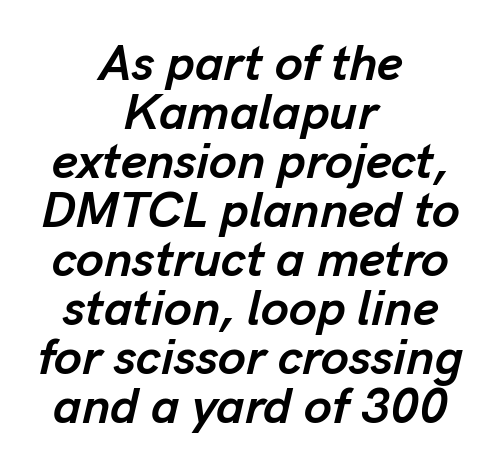
{"italic": "yes", "lean": "right", "slant_degrees": 13, "bold": "yes", "weight": "semibold", "width": "normal", "stroke_contrast": "low", "x_height": "medium", "monospaced": "no", "underline": "no", "align": "center", "line_spacing": "tight", "line_spacing_ratio": 0.98, "letter_spacing": "normal", "letter_spacing_em": 0.0, "glyph_px": 50}
